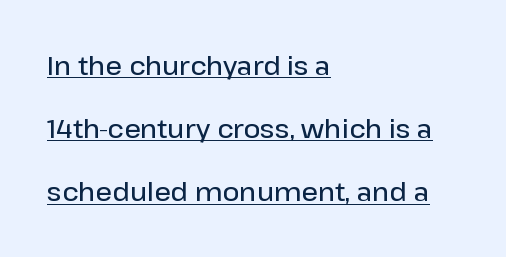
{"italic": "no", "bold": "semi", "underline": "yes", "align": "left", "line_spacing": "loose", "line_spacing_ratio": 2.43, "letter_spacing": "normal", "letter_spacing_em": 0.0, "glyph_px": 26}
